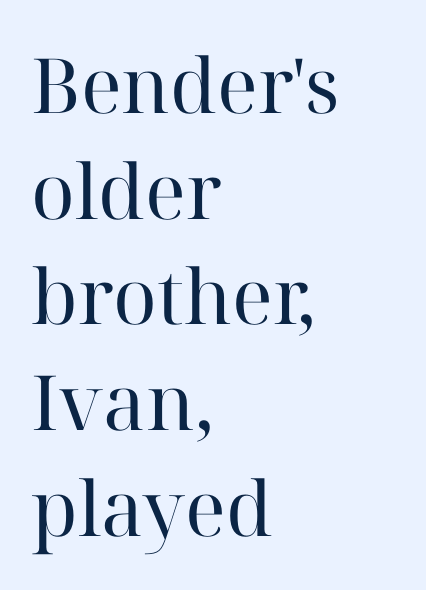
The image shows 76 px regular-weight serif type, upright; set left-aligned, normal line spacing (1.39x), normal letter spacing, not underlined; high stroke contrast and a medium x-height.
